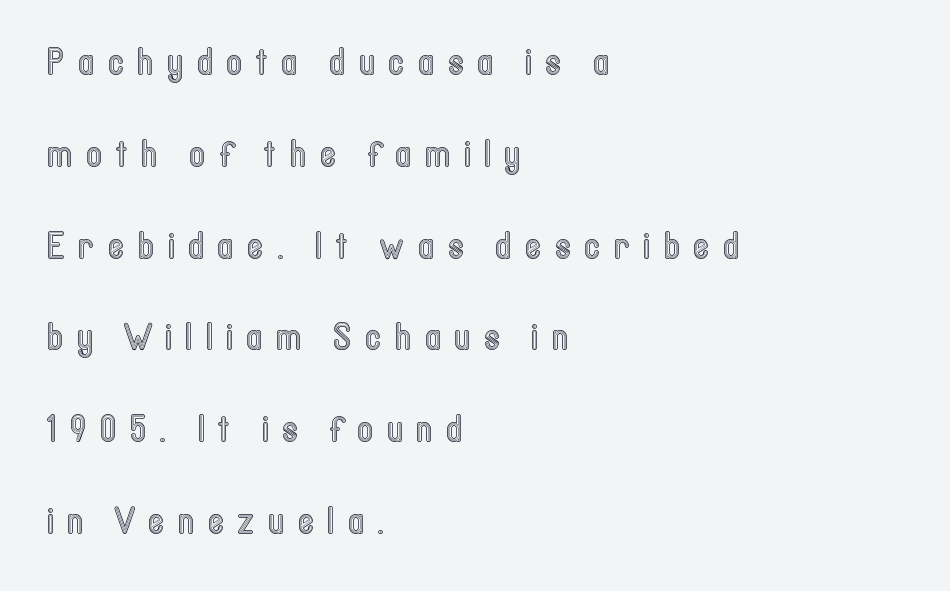
{"italic": "no", "width": "condensed", "x_height": "medium", "monospaced": "no", "underline": "no", "align": "left", "line_spacing": "loose", "line_spacing_ratio": 2.48, "letter_spacing": "wide", "letter_spacing_em": 0.38, "glyph_px": 37}
